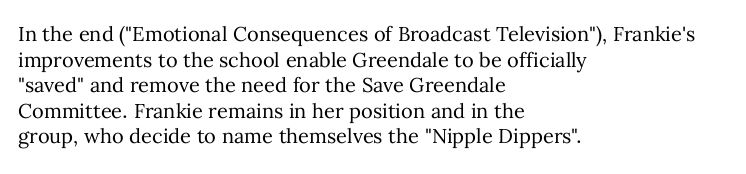
The image shows 20 px text type, upright; set left-aligned, normal line spacing (1.28x), normal letter spacing, not underlined.
